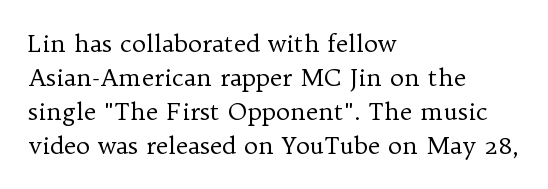
Decoration check: the copy has no underline. Teacher's note: observe the even left margin — that is flush-left alignment. Interline gaps are of average width in this sample. No chunkiness to these letters — they're not bold. These lines were composed using upright roman letters.
